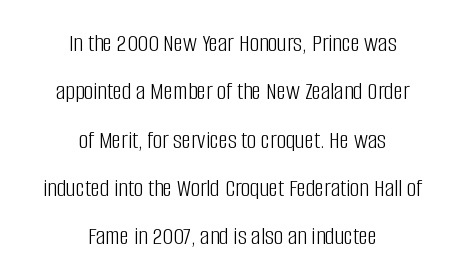
{"italic": "no", "bold": "no", "underline": "no", "align": "center", "line_spacing_ratio": 1.86, "letter_spacing": "normal", "letter_spacing_em": 0.0, "glyph_px": 26}
